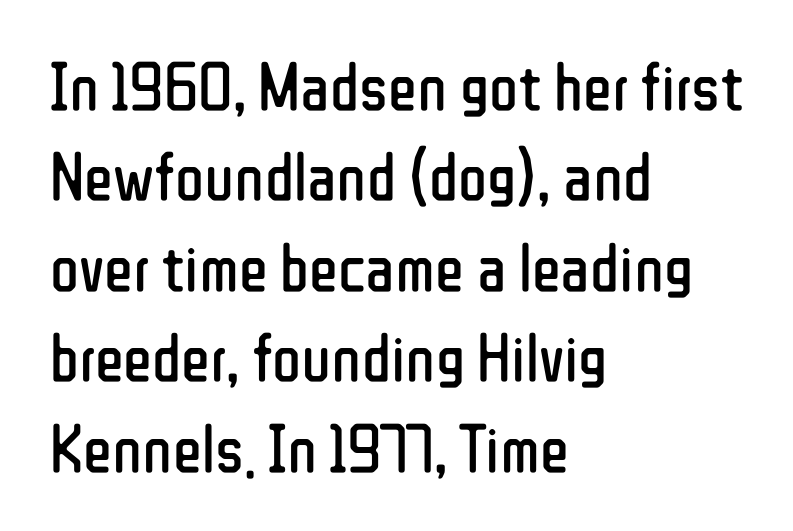
Q: Is the text bold? A: No.
Q: Is the text italic (slanted)? A: No, it is upright.
Q: Is the typeface a serif or a sans-serif typeface? A: Sans-serif.
Q: Is the text underlined? A: No.
Q: How is the paragraph aligned? A: Left-aligned.
Q: Is the spacing between letters normal or unusually wide? A: Normal.
Q: Is the spacing between lines tight, normal or loose? A: Normal.
Q: Width (condensed, normal, or wide)? A: Condensed.
Q: Stroke contrast? A: Low.
Q: x-height? A: Medium.
Q: Monospaced? A: No.
